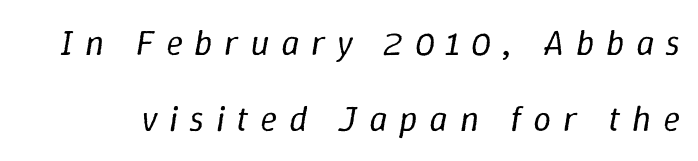
Q: Is the text bold? A: No.
Q: Is the text italic (slanted)? A: Yes, it leans right by about 9 degrees.
Q: Is the text underlined? A: No.
Q: Is the spacing between letters normal or unusually wide? A: Unusually wide.
Q: Is the spacing between lines tight, normal or loose? A: Loose.
Q: Width (condensed, normal, or wide)? A: Normal.
Q: Stroke contrast? A: Low.
Q: x-height? A: Medium.
Q: Monospaced? A: No.
